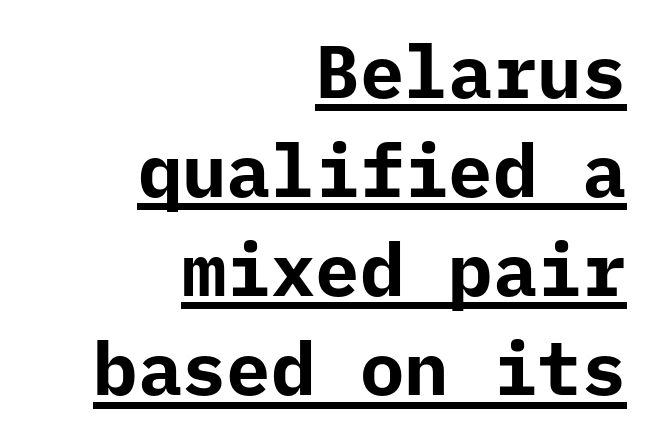
The image shows 74 px bold sans-serif type, upright, monospaced; set right-aligned, normal line spacing (1.34x), normal letter spacing, underlined; low stroke contrast and a medium x-height.
